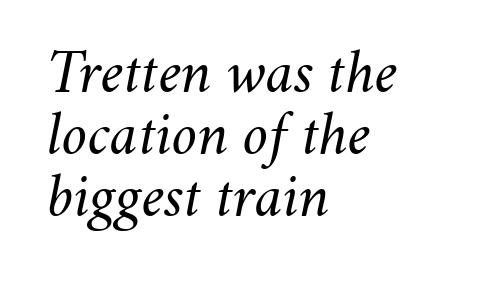
{"italic": "yes", "lean": "right", "slant_degrees": 11, "bold": "no", "weight": "regular", "width": "normal", "stroke_contrast": "medium", "x_height": "small", "monospaced": "no", "underline": "no", "align": "left", "line_spacing": "tight", "line_spacing_ratio": 1.0, "letter_spacing": "normal", "letter_spacing_em": 0.0, "glyph_px": 62}
